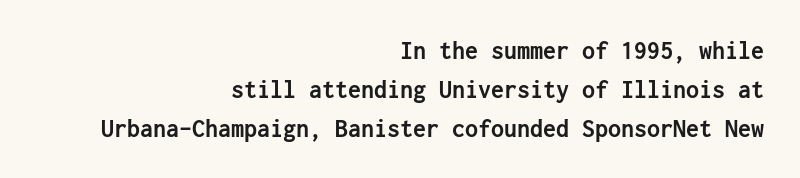
Q: Is the text bold? A: Yes.
Q: Is the text italic (slanted)? A: No, it is upright.
Q: Is the text underlined? A: No.
Q: How is the paragraph aligned? A: Right-aligned.
Q: Is the spacing between letters normal or unusually wide? A: Normal.
Q: Is the spacing between lines tight, normal or loose? A: Normal.
